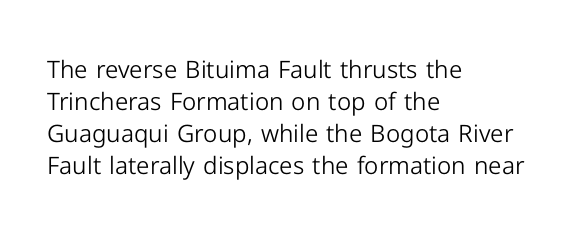
{"italic": "no", "bold": "no", "underline": "no", "align": "left", "line_spacing": "normal", "line_spacing_ratio": 1.33, "letter_spacing": "normal", "letter_spacing_em": 0.0, "glyph_px": 24}
